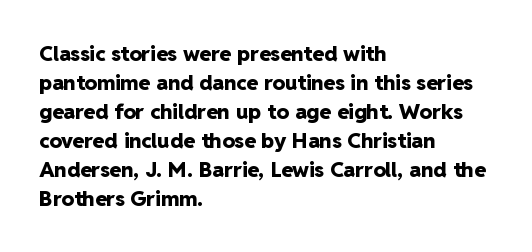
The image shows 21 px bold type, upright; set left-aligned, normal line spacing (1.38x), normal letter spacing, not underlined.
